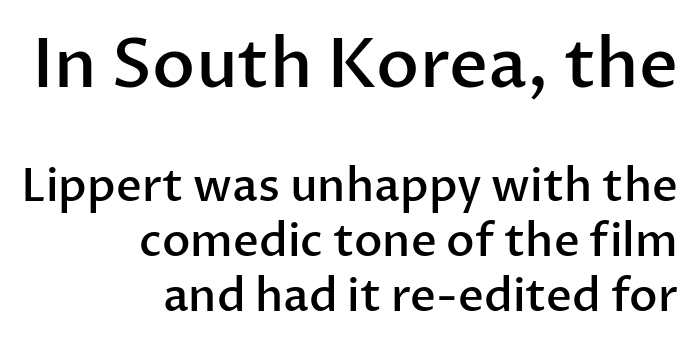
{"serif": "no", "italic": "no", "bold": "semi", "weight": "semibold", "width": "normal", "stroke_contrast": "low", "x_height": "medium", "monospaced": "no", "underline": "no", "align": "right", "line_spacing_ratio": 1.22, "letter_spacing": "normal", "letter_spacing_em": 0.0, "larger_block": "first", "size_ratio": 1.51, "glyph_px": 68}
